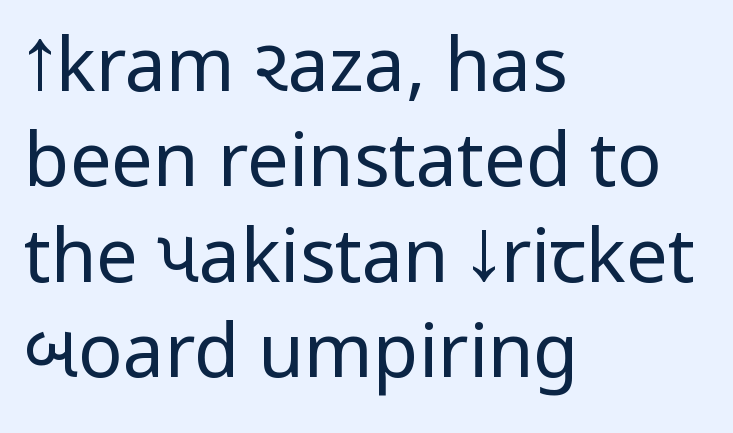
Caption: standard tracking, unaltered. The passage shown stacks its lines at a standard gap. Grotesque or geometric, the face here clearly has no serifs. In terms of posture, this sample is upright. Notice how the passage keeps a crisp vertical edge on the left only.
